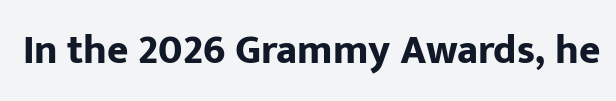
The image shows 41 px bold sans-serif type, upright; set normal letter spacing, not underlined; low stroke contrast and a medium x-height.
